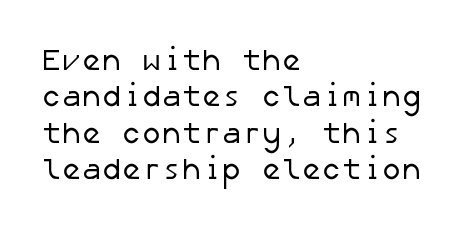
The image shows 30 px regular-weight sans-serif type; set left-aligned, line spacing 1.21x, normal letter spacing, not underlined; low stroke contrast and a medium x-height.
